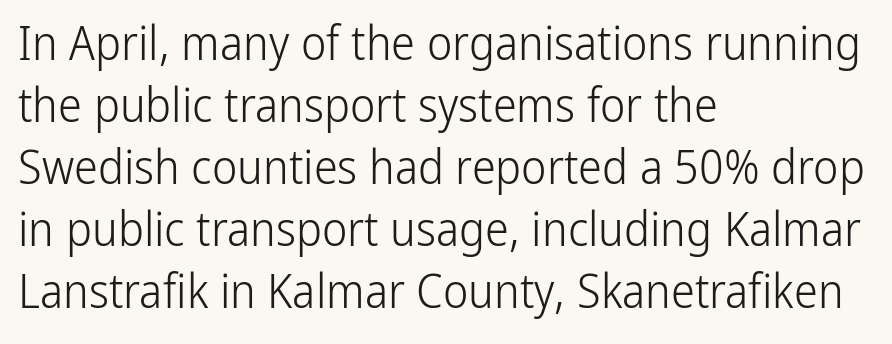
Q: Is the text bold? A: No.
Q: Is the text italic (slanted)? A: No, it is upright.
Q: Is the typeface a serif or a sans-serif typeface? A: Sans-serif.
Q: Is the text underlined? A: No.
Q: How is the paragraph aligned? A: Left-aligned.
Q: Is the spacing between letters normal or unusually wide? A: Normal.
Q: Is the spacing between lines tight, normal or loose? A: Normal.
Q: Width (condensed, normal, or wide)? A: Condensed.
Q: Stroke contrast? A: Low.
Q: x-height? A: Medium.
Q: Monospaced? A: No.
